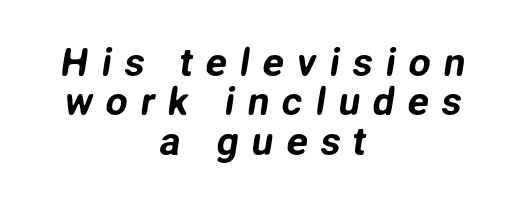
The image shows 39 px sans-serif type; set centered, tight line spacing (1.01x), unusually wide letter spacing (+0.33 em), not underlined; low stroke contrast and a medium x-height.
